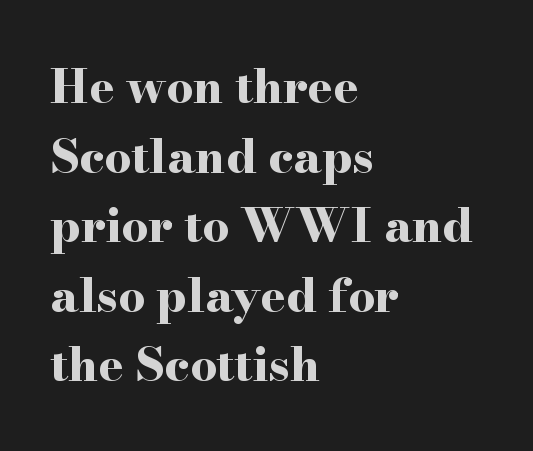
{"serif": "yes", "italic": "no", "bold": "yes", "weight": "bold", "width": "wide", "stroke_contrast": "high", "x_height": "small", "monospaced": "no", "underline": "no", "align": "left", "line_spacing": "normal", "line_spacing_ratio": 1.48, "letter_spacing": "normal", "letter_spacing_em": 0.0, "glyph_px": 47}
